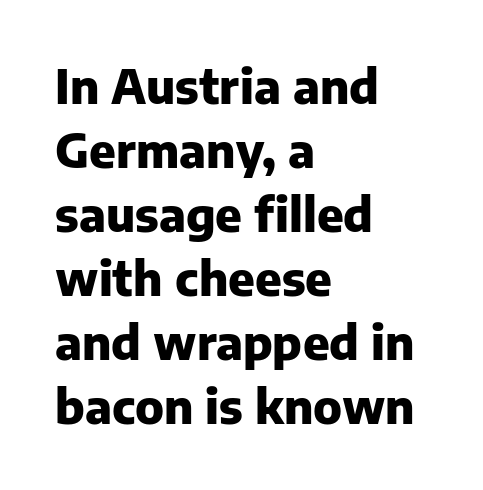
The image shows 47 px heavy sans-serif type, upright; set left-aligned, normal line spacing (1.36x), normal letter spacing, not underlined; low stroke contrast and a medium x-height.
